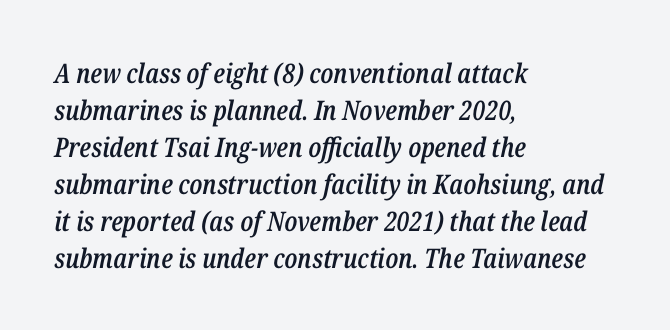
This sample uses plain, unmodified letter spacing. Casual observation: everything's shoved over to the left. The rendering applies a slant to the glyphs. Evenly set lines give the paragraph a standard silhouette. Check under the words: just untouched page. Emphasis by weight is partial: semibold.
